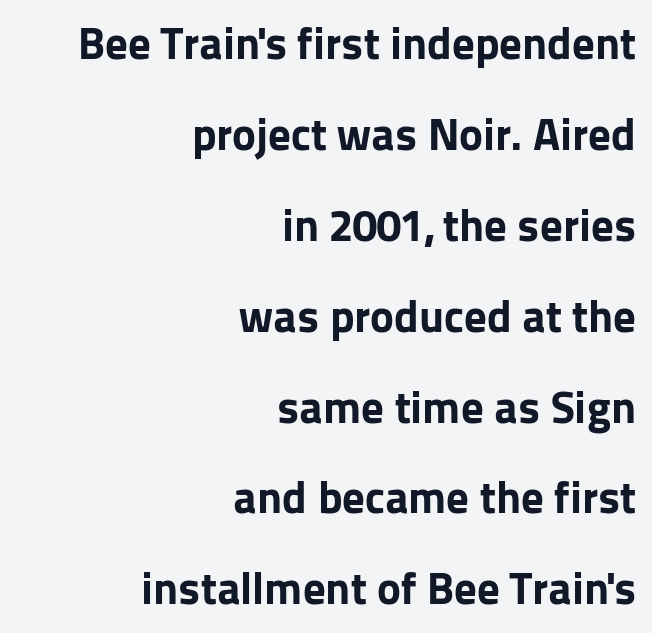
Q: Is the text bold? A: Yes.
Q: Is the text italic (slanted)? A: No, it is upright.
Q: Is the typeface a serif or a sans-serif typeface? A: Sans-serif.
Q: Is the text underlined? A: No.
Q: How is the paragraph aligned? A: Right-aligned.
Q: Is the spacing between letters normal or unusually wide? A: Normal.
Q: Is the spacing between lines tight, normal or loose? A: Loose.
Q: Width (condensed, normal, or wide)? A: Normal.
Q: Stroke contrast? A: Low.
Q: x-height? A: Medium.
Q: Monospaced? A: No.
